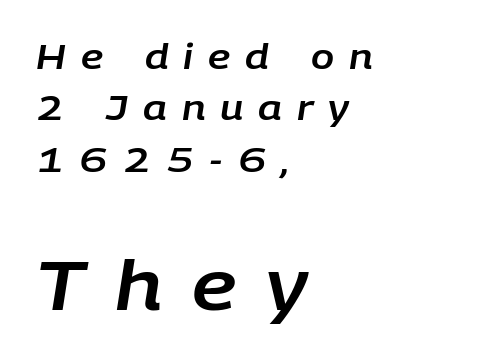
The space beneath each line is pristine and unruled. The face used here is proportionally spaced, like ordinary book or web type. Characters follow at a spacing far wider than the type designer built in. Vertical spacing — default. Visually, the bottom section dominates because its glyphs are scaled up.
